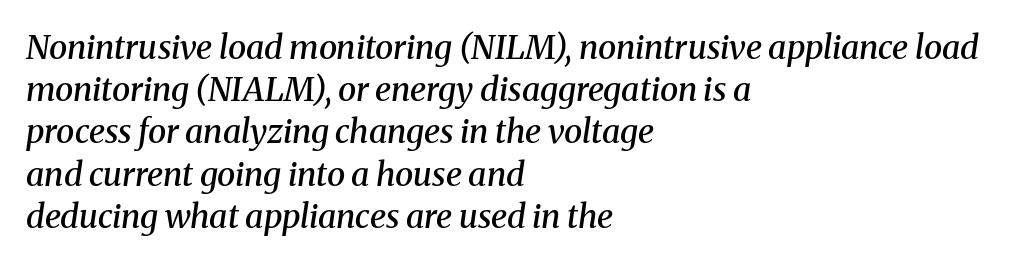
Students, observe: this is what conventionally led text looks like. Proportional: the letters do not fall into vertical columns. The letters are slanted; this is an italic face. Classification — serif.
